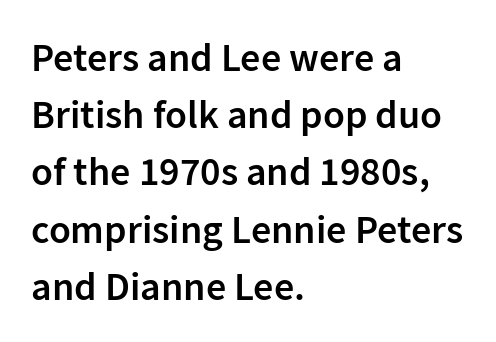
{"serif": "no", "italic": "no", "bold": "semi", "weight": "semibold", "width": "normal", "stroke_contrast": "low", "x_height": "medium", "monospaced": "no", "underline": "no", "align": "left", "line_spacing": "normal", "line_spacing_ratio": 1.43, "letter_spacing": "normal", "letter_spacing_em": 0.0, "glyph_px": 40}
